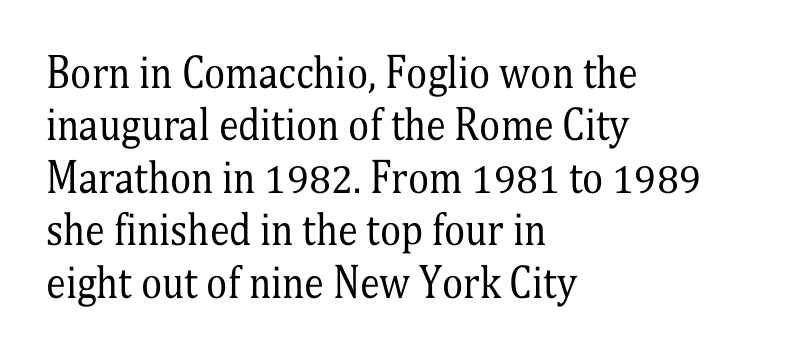
The image shows 40 px regular-weight, condensed serif type, upright; set left-aligned, normal line spacing (1.31x), normal letter spacing, not underlined; medium stroke contrast and a medium x-height.
